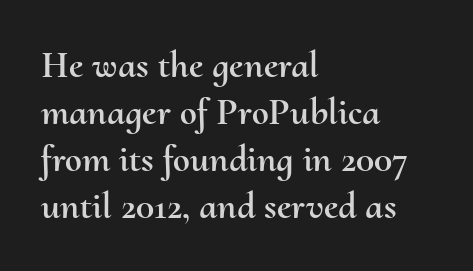
{"italic": "no", "width": "normal", "stroke_contrast": "medium", "x_height": "small", "monospaced": "no", "underline": "no", "align": "left", "line_spacing_ratio": 1.24, "letter_spacing": "normal", "letter_spacing_em": 0.0, "glyph_px": 38}
